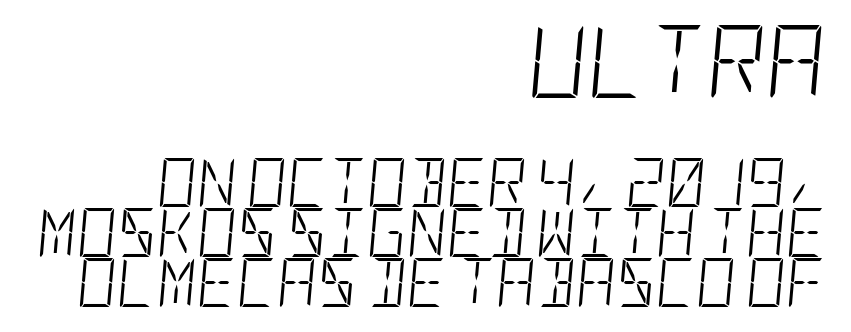
The image shows 73 px light, condensed type, italic (leaning right); set right-aligned, tight line spacing (1.02x), normal letter spacing, not underlined; the first (top) block is 1.49x larger; low stroke contrast and a large x-height.
